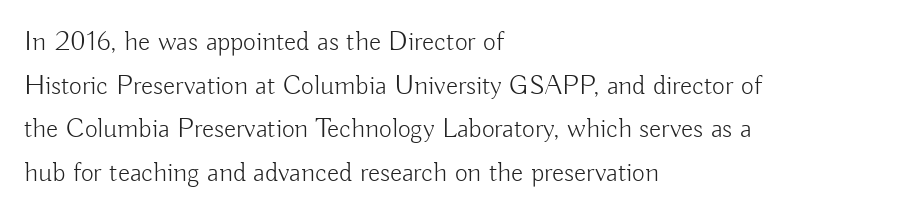
The image shows 28 px light sans-serif type, upright; set left-aligned, normal line spacing (1.56x), normal letter spacing, not underlined; low stroke contrast and a small x-height.
